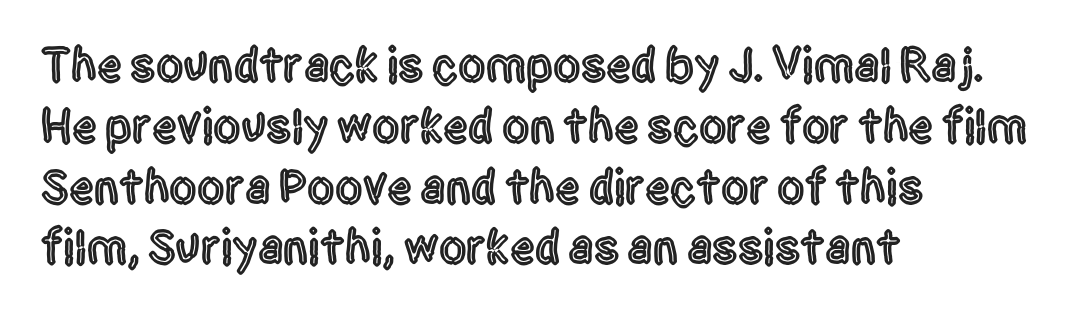
{"serif": "no", "italic": "no", "width": "condensed", "x_height": "large", "monospaced": "no", "underline": "no", "align": "left", "line_spacing_ratio": 1.24, "letter_spacing": "normal", "letter_spacing_em": 0.0, "glyph_px": 49}
